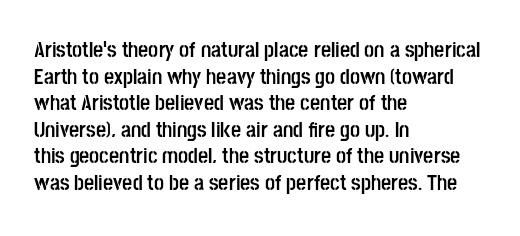
Which margin do the lines hug? The left one — the right edge is uneven. Weight check: bold — yes, fully. Tracking here is standard; glyphs follow each other at the usual distance. Unlike italic type, these characters show no tilt at all. Just letters on the line, the space beneath them empty.
